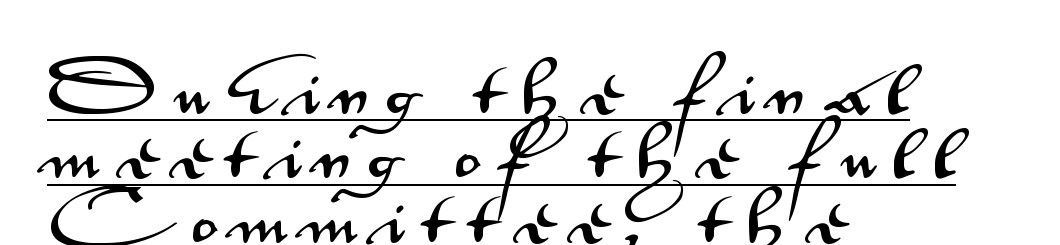
Q: Is the text italic (slanted)? A: Yes.
Q: Is the typeface a serif or a sans-serif typeface? A: Sans-serif.
Q: Is the text underlined? A: Yes.
Q: How is the paragraph aligned? A: Left-aligned.
Q: Is the spacing between letters normal or unusually wide? A: Unusually wide.
Q: Width (condensed, normal, or wide)? A: Wide.
Q: Stroke contrast? A: Medium.
Q: x-height? A: Small.
Q: Monospaced? A: No.
